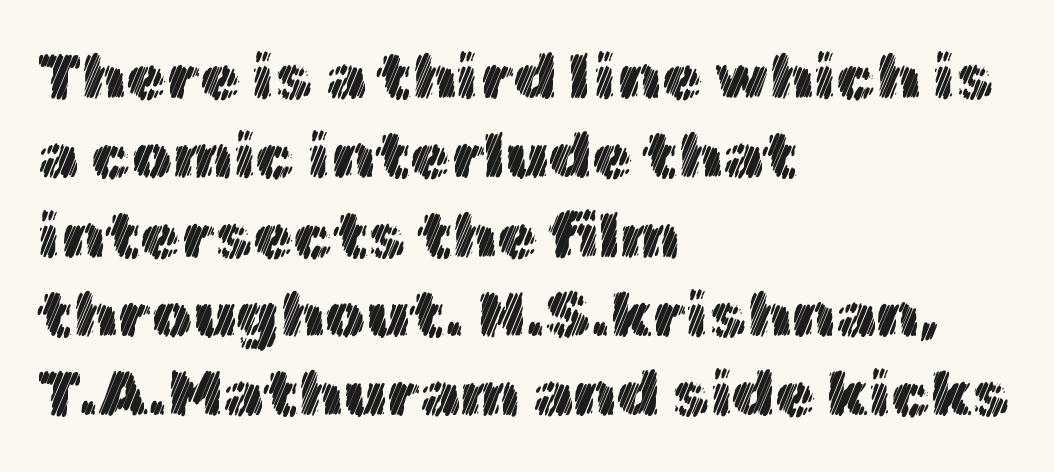
{"italic": "no", "width": "normal", "x_height": "medium", "monospaced": "no", "underline": "no", "align": "left", "line_spacing_ratio": 1.22, "letter_spacing": "normal", "letter_spacing_em": 0.0, "glyph_px": 65}
